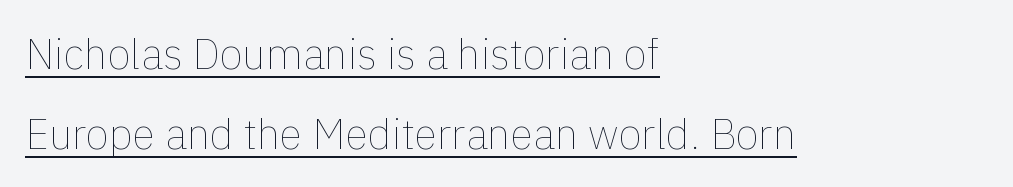
{"italic": "no", "bold": "no", "weight": "thin", "width": "normal", "x_height": "medium", "monospaced": "no", "underline": "yes", "align": "left", "line_spacing": "loose", "line_spacing_ratio": 1.91, "letter_spacing": "normal", "letter_spacing_em": 0.0, "glyph_px": 42}
